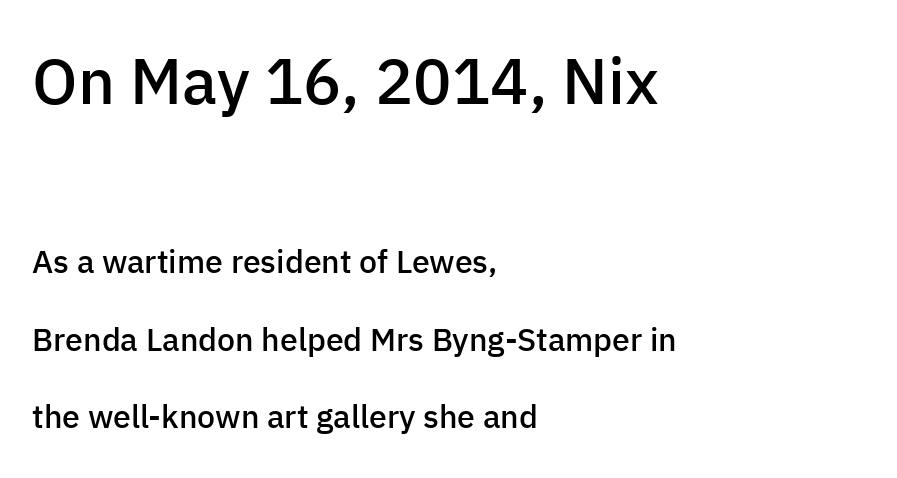
{"serif": "no", "italic": "no", "bold": "semi", "weight": "semibold", "width": "normal", "stroke_contrast": "low", "x_height": "medium", "monospaced": "no", "underline": "no", "align": "left", "line_spacing": "loose", "line_spacing_ratio": 2.41, "letter_spacing": "normal", "letter_spacing_em": 0.0, "larger_block": "first", "size_ratio": 2.0, "glyph_px": 64}
